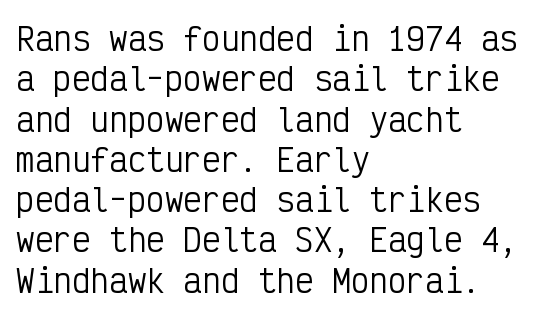
Observe the absence of serifs on each vertical stroke in this sample. Do the characters align in a grid? Yes, the font is monospaced. Typeset ragged right — the left edge is the straight one. Just letters on the line, the space beneath them empty.
